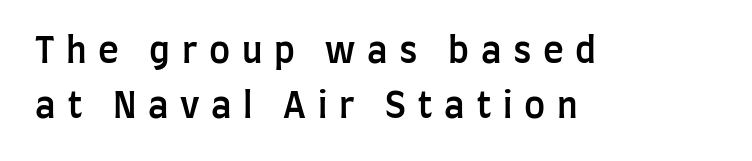
Nope, not italic — everything's standing straight. Do the characters align in a grid? No, the font is proportional. These words are printed semibold, heavier than regular yet not bold. One glance says typical: line gaps are just what's usual. The words here are not underlined.
